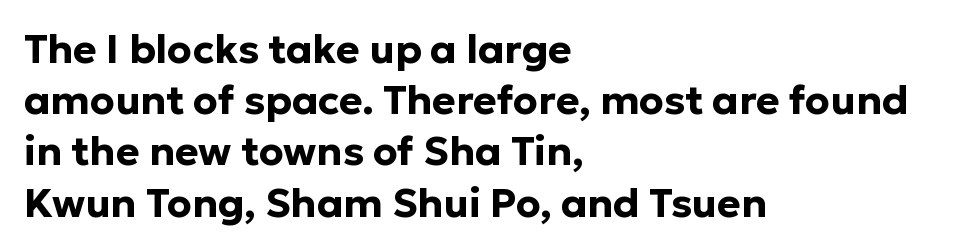
Q: Is the text bold? A: Yes.
Q: Is the text italic (slanted)? A: No, it is upright.
Q: Is the typeface a serif or a sans-serif typeface? A: Sans-serif.
Q: Is the text underlined? A: No.
Q: How is the paragraph aligned? A: Left-aligned.
Q: Is the spacing between letters normal or unusually wide? A: Normal.
Q: Is the spacing between lines tight, normal or loose? A: Normal.
Q: Width (condensed, normal, or wide)? A: Normal.
Q: Stroke contrast? A: Low.
Q: x-height? A: Medium.
Q: Monospaced? A: No.
